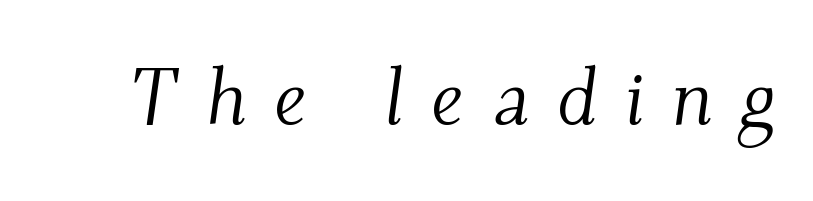
This rendering features lettering with no underline. Looking at the ascenders, they clearly lean. Serif or sans? Serif — the stroke terminals have little feet. Weight: regular or lighter. Note the varied advance widths — an 'i' is clearly narrower than an 'm'. Someone cranked the tracking dial way up on this one.
